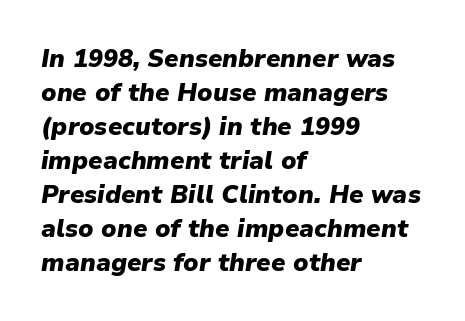
Quick note: underline off. Typographic density is high because the face is bold. The font's italic variant was chosen for this text. In terms of leading, this rendering sits right in the middle.
